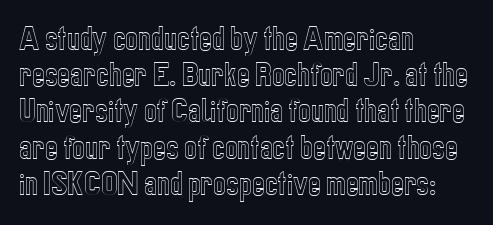
The image shows 27 px text type, upright; set left-aligned, normal line spacing (1.34x), normal letter spacing, not underlined.
